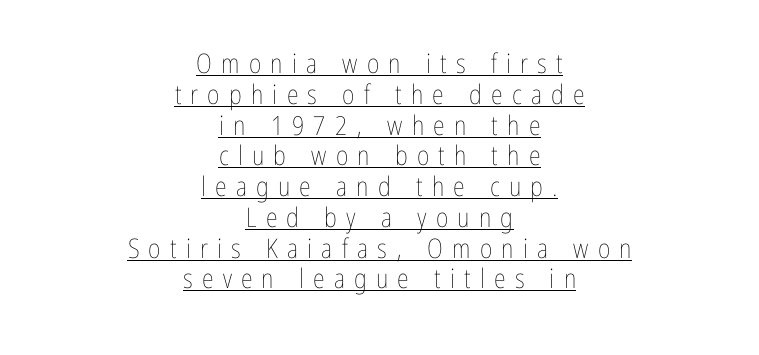
Q: Is the text bold? A: No.
Q: Is the text italic (slanted)? A: No, it is upright.
Q: Is the text underlined? A: Yes.
Q: How is the paragraph aligned? A: Centered.
Q: Is the spacing between letters normal or unusually wide? A: Unusually wide.
Q: Is the spacing between lines tight, normal or loose? A: Tight.
